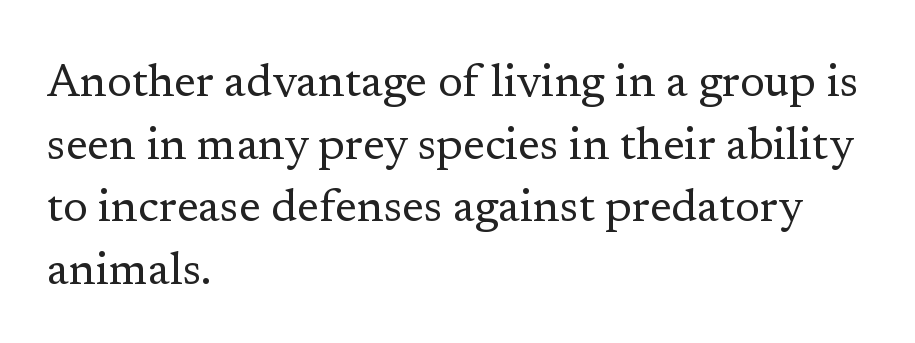
Stems and bowls with no extra thickness — not bold. Normally led — the rows are evenly, conventionally spaced. Plain, unruled lines of type. Characters remain perfectly vertical along every line. Alignment: flush left. In terms of letterspacing, this is plain default setting.
